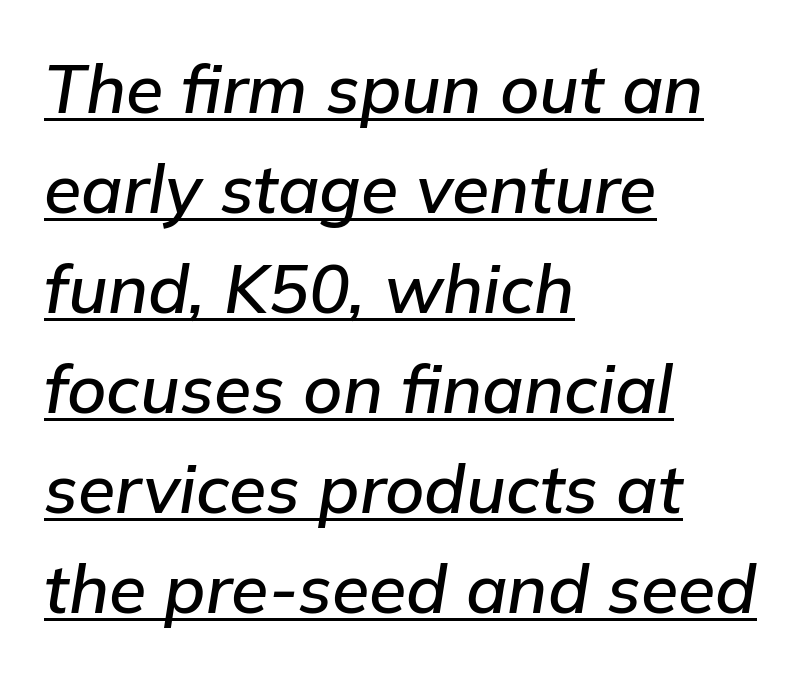
{"italic": "yes", "lean": "right", "slant_degrees": 9, "width": "normal", "stroke_contrast": "low", "x_height": "medium", "monospaced": "no", "underline": "yes", "align": "left", "line_spacing": "normal", "line_spacing_ratio": 1.47, "letter_spacing": "normal", "letter_spacing_em": 0.0, "glyph_px": 68}
